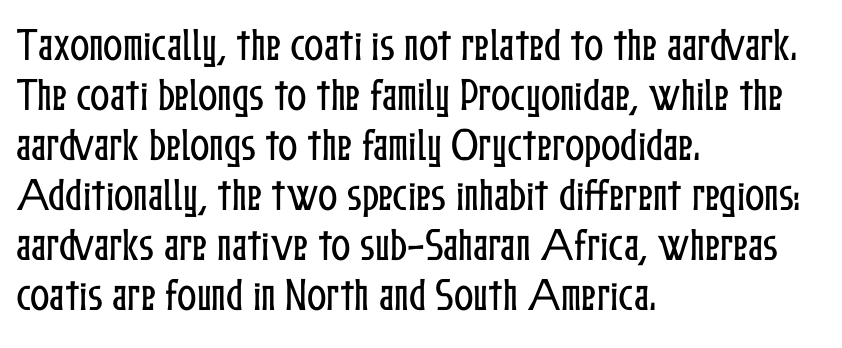
{"italic": "no", "width": "condensed", "stroke_contrast": "low", "x_height": "medium", "monospaced": "no", "underline": "no", "align": "left", "line_spacing": "normal", "line_spacing_ratio": 1.39, "letter_spacing": "normal", "letter_spacing_em": 0.0, "glyph_px": 36}
